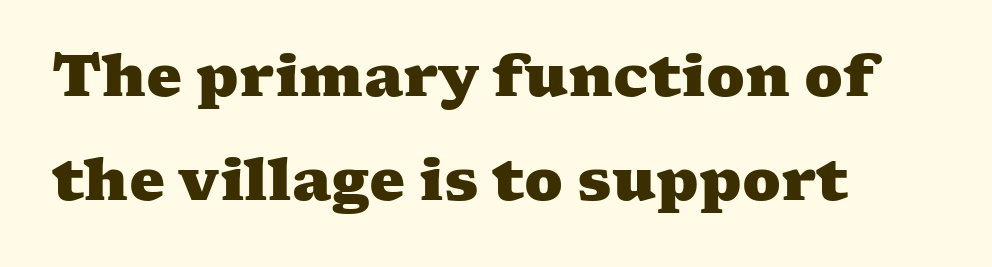
The image shows 57 px heavy, wide serif type; set left-aligned, line spacing 1.83x, normal letter spacing, not underlined; medium stroke contrast and a medium x-height.
